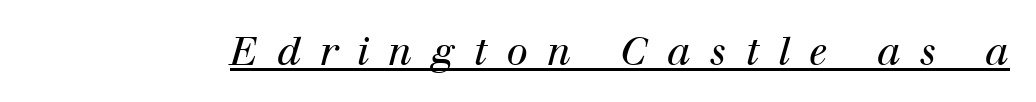
The image shows 39 px regular-weight serif type, italic (leaning right); set unusually wide letter spacing (+0.49 em), underlined; high stroke contrast and a medium x-height.
